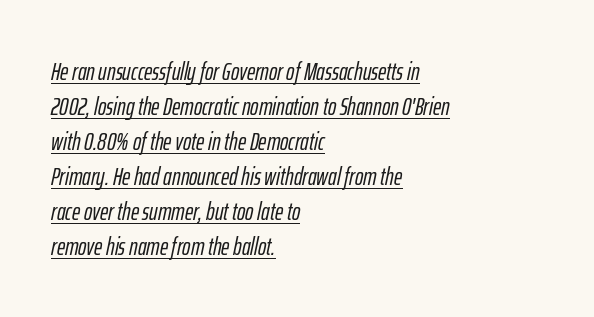
The image shows 25 px text type, italic (leaning right); set left-aligned, normal line spacing (1.4x), normal letter spacing, underlined.
